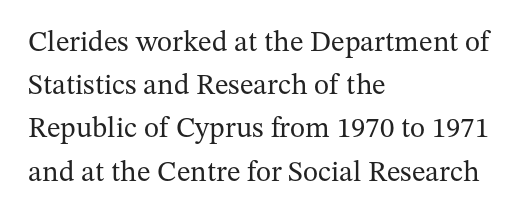
Q: Is the text bold? A: No.
Q: Is the text italic (slanted)? A: No, it is upright.
Q: Is the typeface a serif or a sans-serif typeface? A: Serif.
Q: Is the text underlined? A: No.
Q: How is the paragraph aligned? A: Left-aligned.
Q: Is the spacing between letters normal or unusually wide? A: Normal.
Q: Is the spacing between lines tight, normal or loose? A: Normal.
Q: Width (condensed, normal, or wide)? A: Normal.
Q: Stroke contrast? A: Medium.
Q: x-height? A: Medium.
Q: Monospaced? A: No.
